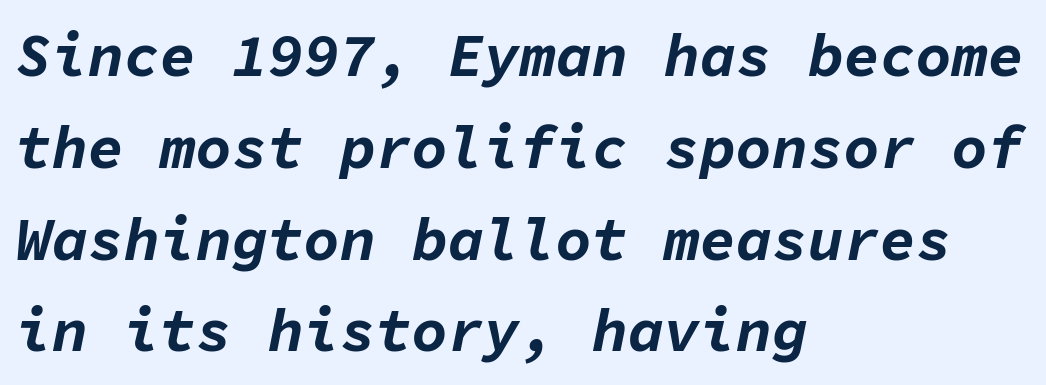
The image shows 60 px bold type, italic (leaning right), monospaced; set left-aligned, normal line spacing (1.53x), normal letter spacing, not underlined; low stroke contrast and a medium x-height.
